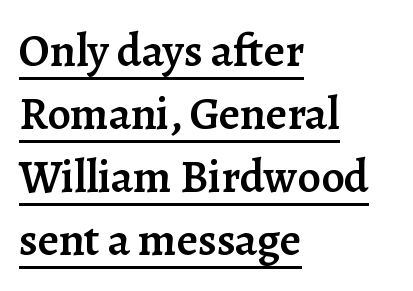
The leading is moderate, giving the passage an even texture. I'd describe the lettering as semibold — firm but not a full bold. A serif font was chosen for this passage. The font's upright variant was chosen for this text. Spacing verdict: proportional, widths tailored to each character.
